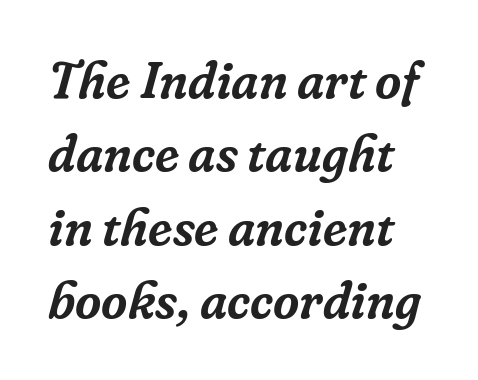
Q: Is the text italic (slanted)? A: Yes, it leans right by about 16 degrees.
Q: Is the typeface a serif or a sans-serif typeface? A: Serif.
Q: Is the text underlined? A: No.
Q: Is the spacing between letters normal or unusually wide? A: Normal.
Q: Is the spacing between lines tight, normal or loose? A: Normal.
Q: Width (condensed, normal, or wide)? A: Normal.
Q: Stroke contrast? A: Low.
Q: x-height? A: Medium.
Q: Monospaced? A: No.
